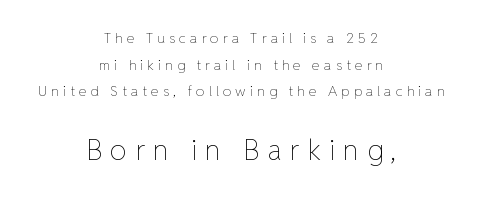
Q: Is the text bold? A: No.
Q: Is the text italic (slanted)? A: No, it is upright.
Q: Is the text underlined? A: No.
Q: How is the paragraph aligned? A: Centered.
Q: Is the spacing between letters normal or unusually wide? A: Unusually wide.
Q: Is the spacing between lines tight, normal or loose? A: Loose.
Q: Which block of text is set in a larger size, the first (top) or the second (bottom)? A: The second (bottom) one.
Q: Width (condensed, normal, or wide)? A: Normal.
Q: Stroke contrast? A: Low.
Q: x-height? A: Medium.
Q: Monospaced? A: No.
